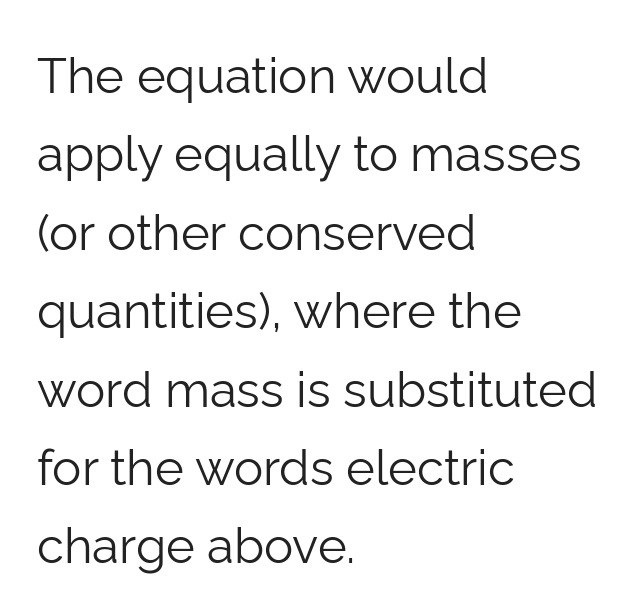
Q: Is the text bold? A: No.
Q: Is the text italic (slanted)? A: No, it is upright.
Q: Is the typeface a serif or a sans-serif typeface? A: Sans-serif.
Q: Is the text underlined? A: No.
Q: How is the paragraph aligned? A: Left-aligned.
Q: Is the spacing between letters normal or unusually wide? A: Normal.
Q: Is the spacing between lines tight, normal or loose? A: Normal.
Q: Width (condensed, normal, or wide)? A: Normal.
Q: Stroke contrast? A: Low.
Q: x-height? A: Medium.
Q: Monospaced? A: No.
